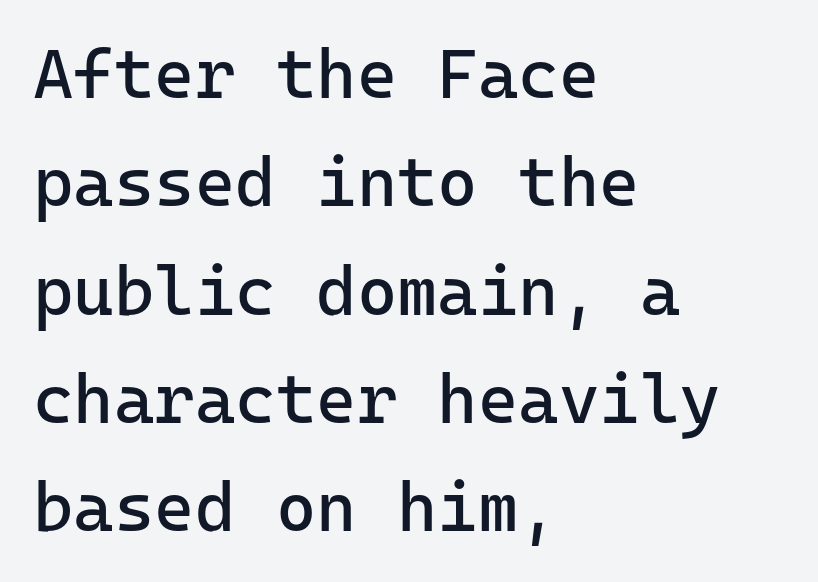
Q: Is the text bold? A: No.
Q: Is the text italic (slanted)? A: No, it is upright.
Q: Is the typeface a serif or a sans-serif typeface? A: Sans-serif.
Q: Is the text underlined? A: No.
Q: How is the paragraph aligned? A: Left-aligned.
Q: Is the spacing between letters normal or unusually wide? A: Normal.
Q: Is the spacing between lines tight, normal or loose? A: Normal.
Q: Width (condensed, normal, or wide)? A: Normal.
Q: Stroke contrast? A: Low.
Q: x-height? A: Medium.
